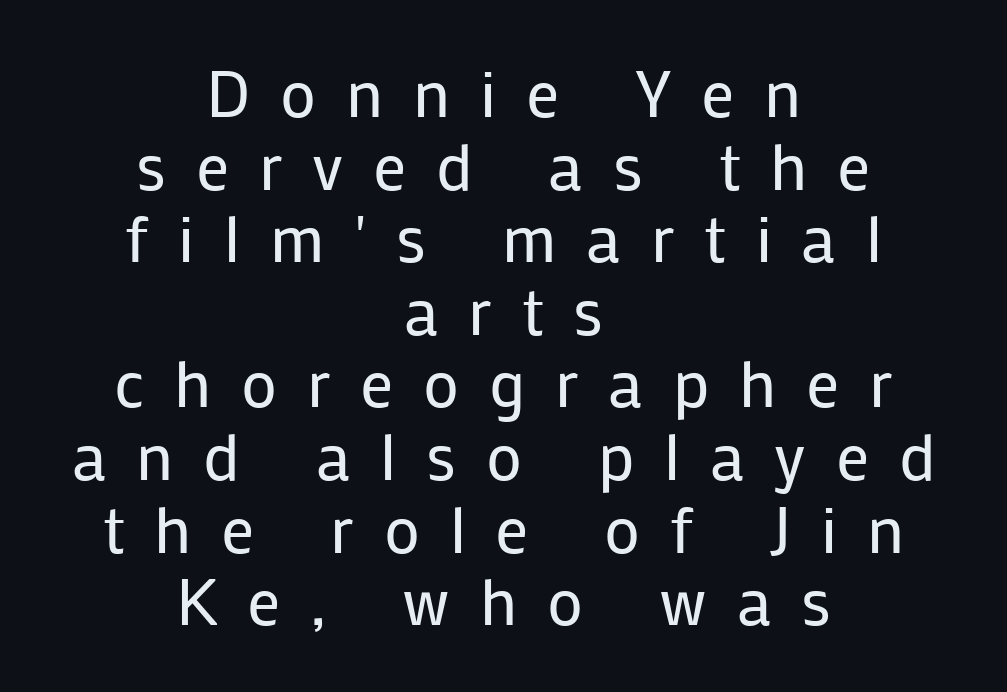
Q: Is the text bold? A: No.
Q: Is the text italic (slanted)? A: No, it is upright.
Q: Is the typeface a serif or a sans-serif typeface? A: Sans-serif.
Q: Is the text underlined? A: No.
Q: How is the paragraph aligned? A: Centered.
Q: Is the spacing between letters normal or unusually wide? A: Unusually wide.
Q: Is the spacing between lines tight, normal or loose? A: Tight.
Q: Width (condensed, normal, or wide)? A: Normal.
Q: Stroke contrast? A: Low.
Q: x-height? A: Medium.
Q: Monospaced? A: No.
